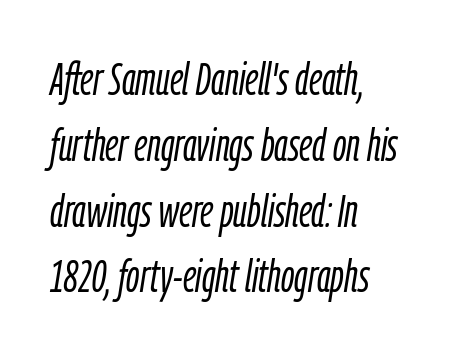
Q: Is the text bold? A: No.
Q: Is the text italic (slanted)? A: Yes, it leans right by about 9 degrees.
Q: Is the text underlined? A: No.
Q: How is the paragraph aligned? A: Left-aligned.
Q: Is the spacing between letters normal or unusually wide? A: Normal.
Q: Is the spacing between lines tight, normal or loose? A: Normal.
Q: Width (condensed, normal, or wide)? A: Condensed.
Q: Stroke contrast? A: Low.
Q: x-height? A: Medium.
Q: Monospaced? A: No.
